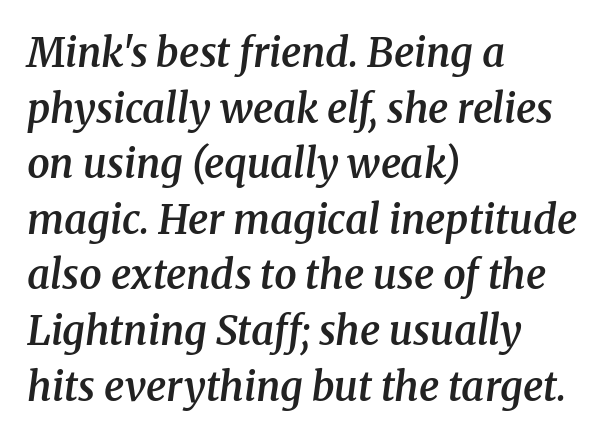
Q: Is the text bold? A: Semi-bold.
Q: Is the text italic (slanted)? A: Yes, it leans right by about 8 degrees.
Q: Is the typeface a serif or a sans-serif typeface? A: Serif.
Q: Is the text underlined? A: No.
Q: How is the paragraph aligned? A: Left-aligned.
Q: Is the spacing between letters normal or unusually wide? A: Normal.
Q: Is the spacing between lines tight, normal or loose? A: Normal.
Q: Width (condensed, normal, or wide)? A: Normal.
Q: Stroke contrast? A: Medium.
Q: x-height? A: Medium.
Q: Monospaced? A: No.
